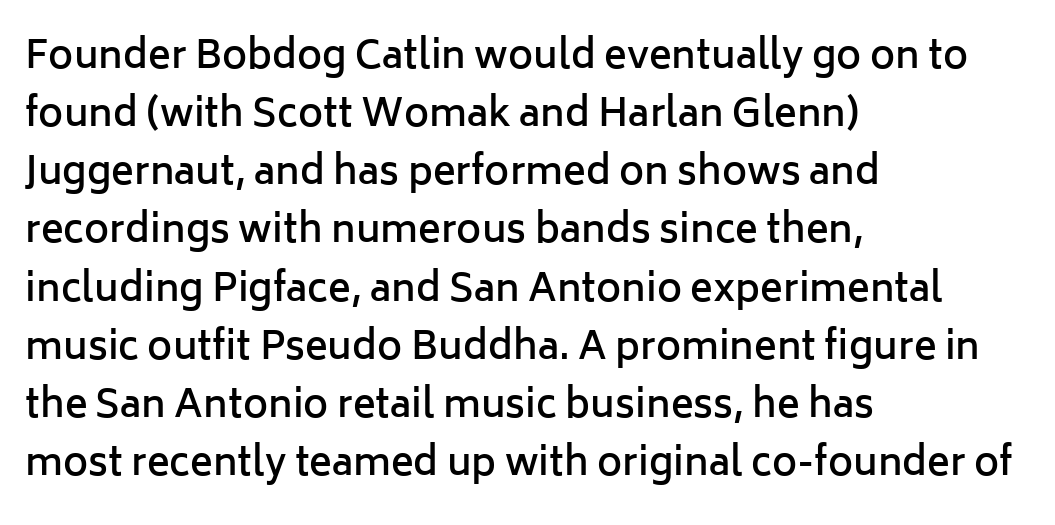
{"serif": "no", "italic": "no", "bold": "semi", "weight": "semibold", "width": "normal", "stroke_contrast": "low", "x_height": "medium", "monospaced": "no", "underline": "no", "align": "left", "line_spacing": "normal", "line_spacing_ratio": 1.53, "letter_spacing": "normal", "letter_spacing_em": 0.0, "glyph_px": 38}
